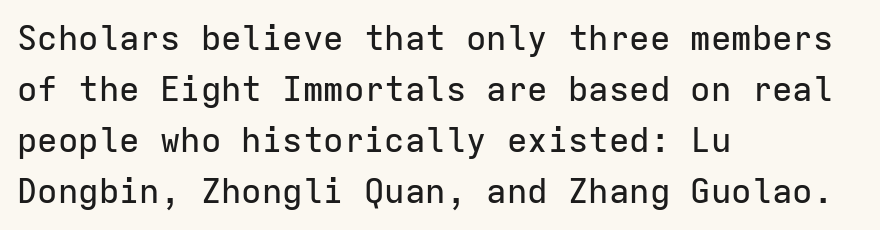
Is there much room between lines? A standard amount, neither cramped nor airy. These lines are set flush left with a ragged right edge. Bare-footed words on every line. The rendering uses typewriter-style spacing with identical character cells. Ascenders rise straight up at ninety degrees.
